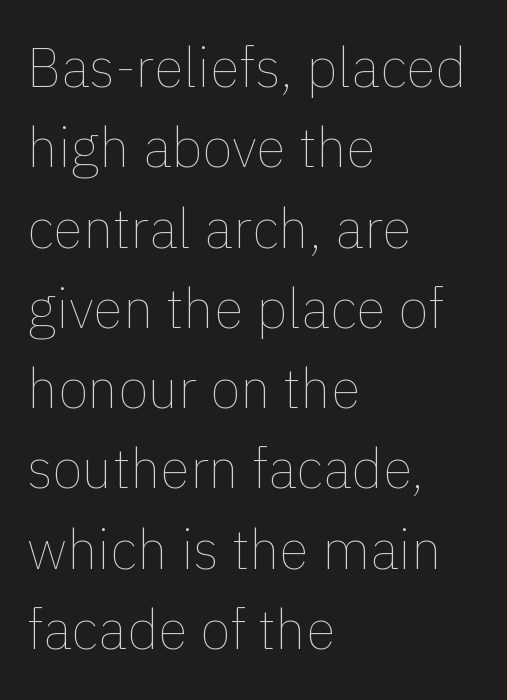
{"italic": "no", "bold": "no", "weight": "thin", "width": "normal", "stroke_contrast": "low", "x_height": "medium", "monospaced": "no", "underline": "no", "align": "left", "line_spacing": "normal", "line_spacing_ratio": 1.46, "letter_spacing": "normal", "letter_spacing_em": 0.0, "glyph_px": 55}
